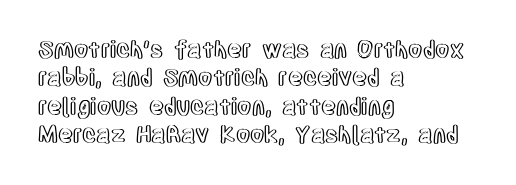
{"italic": "no", "underline": "no", "align": "left", "line_spacing_ratio": 1.23, "letter_spacing": "normal", "letter_spacing_em": 0.0, "glyph_px": 23}
